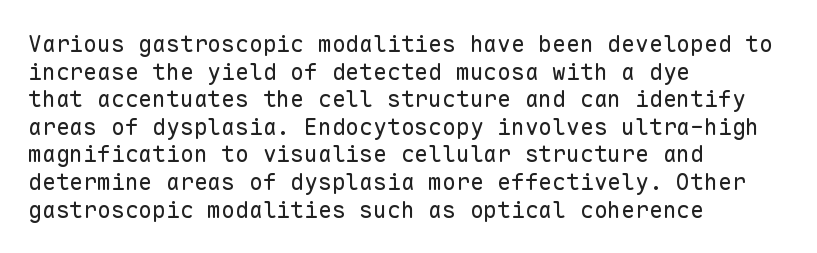
Q: Is the text bold? A: No.
Q: Is the text italic (slanted)? A: No, it is upright.
Q: Is the text underlined? A: No.
Q: How is the paragraph aligned? A: Left-aligned.
Q: Is the spacing between letters normal or unusually wide? A: Normal.
